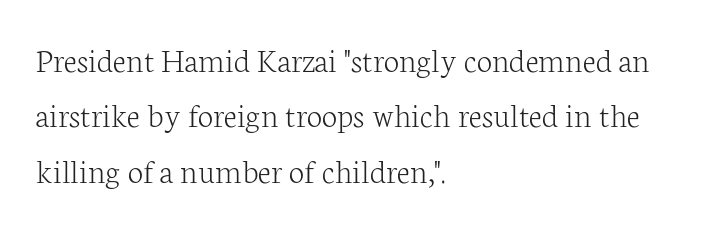
No italicization has been applied; the sample stays upright. All the whitespace from short lines collects on the right. Note the varied advance widths — an 'i' is clearly narrower than an 'm'. Note: serifs present on the glyphs. Students, note that the glyphs here touch the page at normal intervals.
